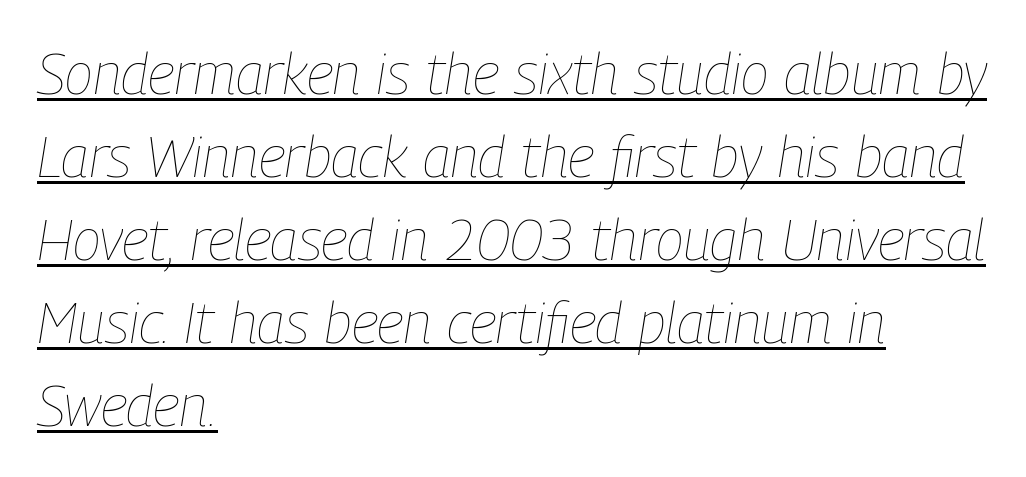
{"italic": "yes", "lean": "right", "slant_degrees": 9, "bold": "no", "weight": "thin", "width": "condensed", "stroke_contrast": "low", "x_height": "medium", "monospaced": "no", "underline": "yes", "align": "left", "line_spacing": "normal", "line_spacing_ratio": 1.43, "letter_spacing": "normal", "letter_spacing_em": 0.0, "glyph_px": 58}
